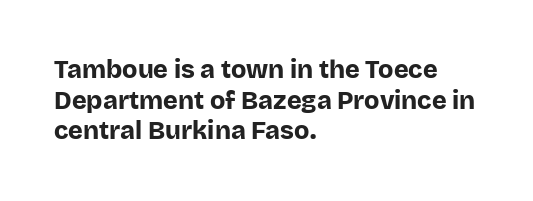
Q: Is the text bold? A: Yes.
Q: Is the text italic (slanted)? A: No, it is upright.
Q: Is the text underlined? A: No.
Q: How is the paragraph aligned? A: Left-aligned.
Q: Is the spacing between letters normal or unusually wide? A: Normal.
